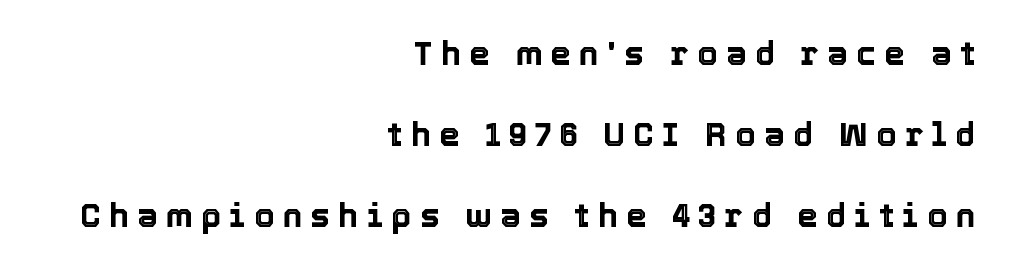
What's the leading like? Stretched, with rows far apart. The letters are spread apart with noticeably loose tracking. A typesetter would mark this as roman, not italic. Underline: absent. Think of a printed novel: that variable character pitch is what you see here.
